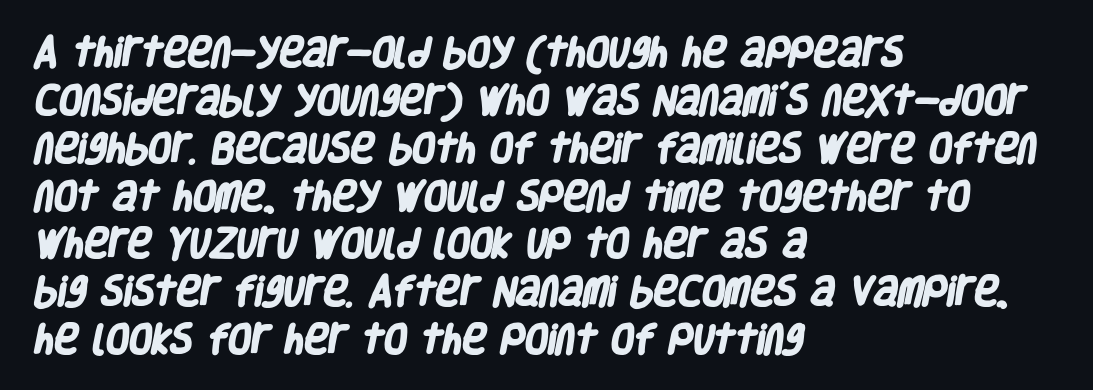
Q: Is the text bold? A: Yes.
Q: Is the typeface a serif or a sans-serif typeface? A: Sans-serif.
Q: Is the text underlined? A: No.
Q: How is the paragraph aligned? A: Left-aligned.
Q: Is the spacing between letters normal or unusually wide? A: Normal.
Q: Is the spacing between lines tight, normal or loose? A: Normal.
Q: Width (condensed, normal, or wide)? A: Condensed.
Q: Stroke contrast? A: Low.
Q: x-height? A: Large.
Q: Monospaced? A: No.
